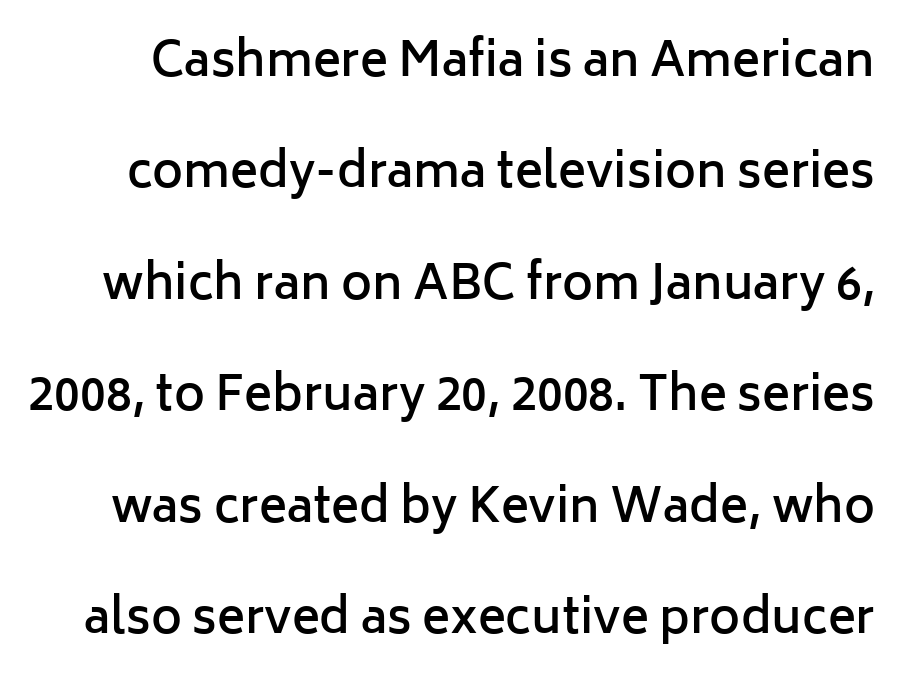
The image shows 47 px semibold sans-serif type, upright; set loose line spacing (2.37x), normal letter spacing, not underlined; low stroke contrast and a medium x-height.
